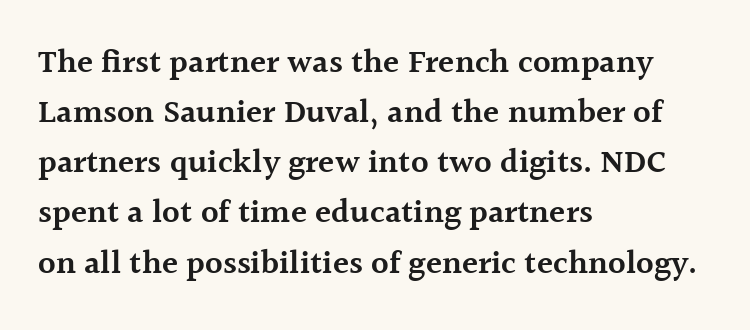
{"serif": "yes", "italic": "no", "bold": "semi", "weight": "semibold", "width": "normal", "x_height": "medium", "monospaced": "no", "underline": "no", "align": "left", "line_spacing": "normal", "line_spacing_ratio": 1.52, "letter_spacing": "normal", "letter_spacing_em": 0.0, "glyph_px": 33}
